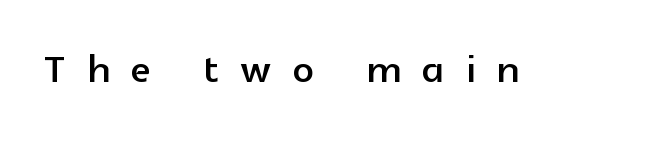
The image shows 53 px sans-serif type, upright; set unusually wide letter spacing (+0.4 em), not underlined; a medium x-height.
